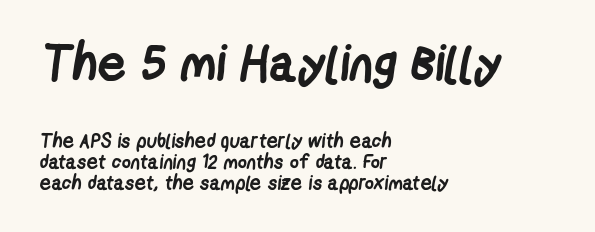
The image shows 50 px semibold, condensed sans-serif type; set left-aligned, tight line spacing (1.04x), normal letter spacing, not underlined; the first (top) block is 2.5x larger; low stroke contrast and a medium x-height.
